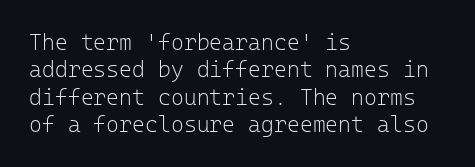
Rendered with straight, roman letterforms. Weight: not bold — regular or lighter. Words appear dense and cohesive because spacing is normal. Horizontal alignment here is leftward, the default for most running prose. A clean baseline with only descenders dipping below it.
